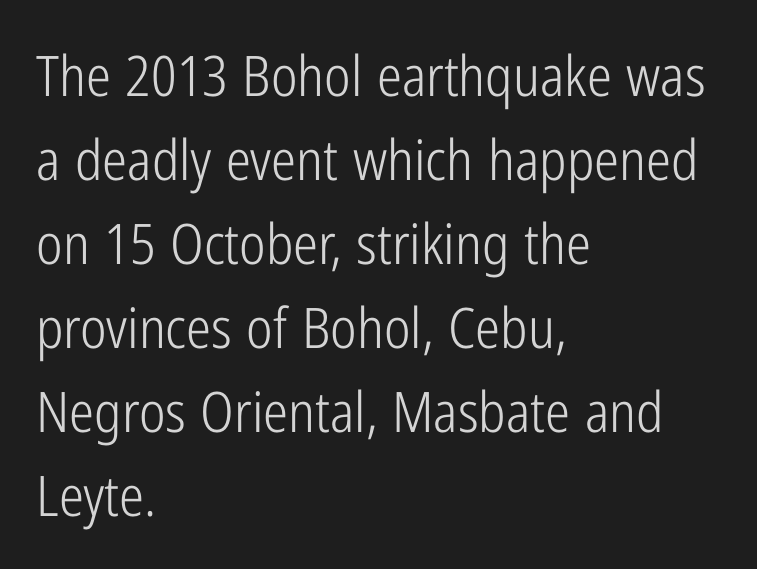
Q: Is the text bold? A: No.
Q: Is the text italic (slanted)? A: No, it is upright.
Q: Is the typeface a serif or a sans-serif typeface? A: Sans-serif.
Q: Is the text underlined? A: No.
Q: How is the paragraph aligned? A: Left-aligned.
Q: Is the spacing between letters normal or unusually wide? A: Normal.
Q: Is the spacing between lines tight, normal or loose? A: Normal.
Q: Width (condensed, normal, or wide)? A: Condensed.
Q: Stroke contrast? A: Low.
Q: x-height? A: Medium.
Q: Monospaced? A: No.
